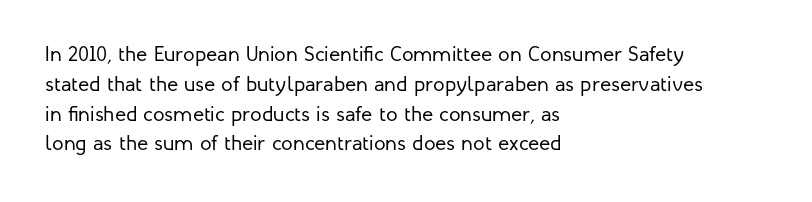
Quick note: interline space is typical. Nothing unusual about the tracking: characters are spaced as the font intends. Unmarked baselines from the first word to the last. No italicization has been applied; the sample stays upright.
